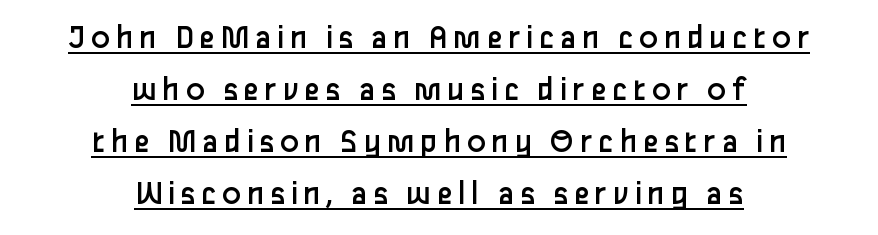
{"serif": "no", "italic": "no", "bold": "no", "weight": "regular", "width": "normal", "stroke_contrast": "low", "x_height": "medium", "monospaced": "no", "underline": "yes", "align": "center", "line_spacing": "normal", "line_spacing_ratio": 1.49, "glyph_px": 35}
